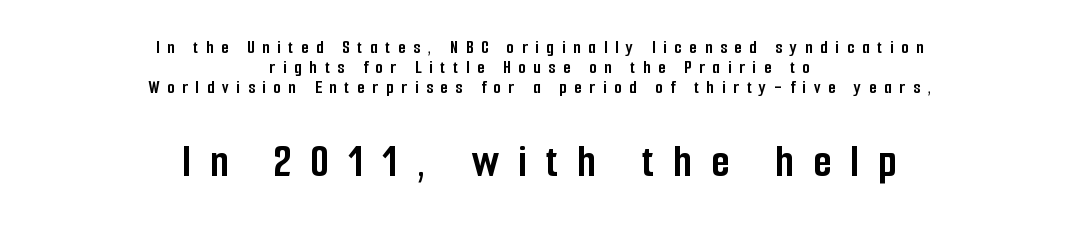
Typographic density is high because the face is bold. Is the letter spacing exaggerated? Yes — the characters are pushed far apart. Notice how descenders almost collide with the ascenders below — that's tight leading. This sample is center-justified, so both line endings float freely. Characters remain perfectly vertical along every line.
